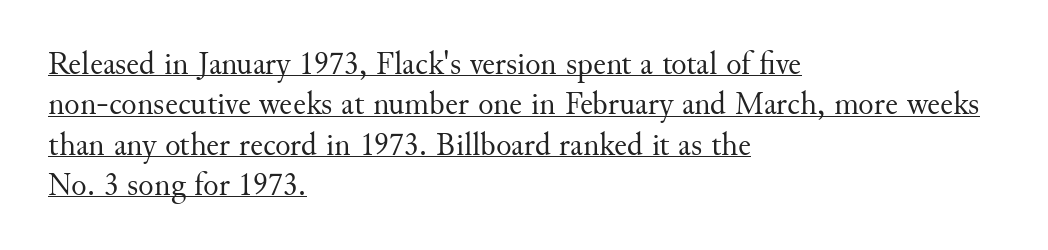
The image shows 32 px regular-weight serif type, upright; set left-aligned, normal line spacing (1.26x), normal letter spacing, underlined; medium stroke contrast and a small x-height.
